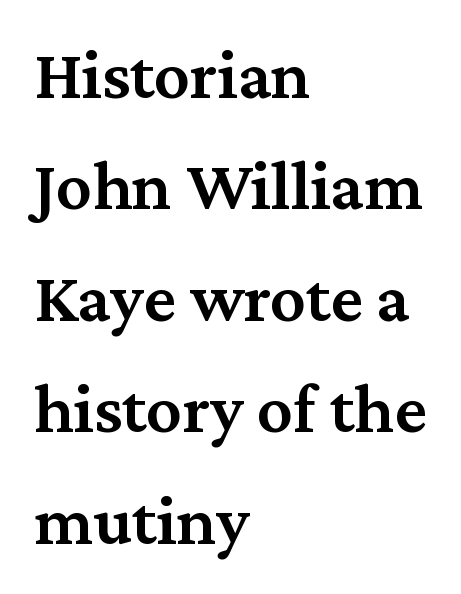
{"serif": "yes", "italic": "no", "bold": "semi", "weight": "semibold", "width": "normal", "stroke_contrast": "medium", "x_height": "medium", "monospaced": "no", "underline": "no", "align": "left", "line_spacing": "normal", "line_spacing_ratio": 1.57, "letter_spacing": "normal", "letter_spacing_em": 0.0, "glyph_px": 71}
